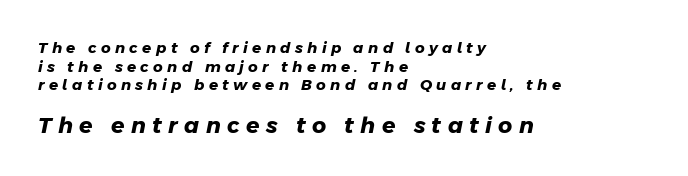
The image shows 22 px bold type; set left-aligned, normal line spacing (1.25x), unusually wide letter spacing (+0.29 em), not underlined; the second (bottom) block is 1.47x larger.
